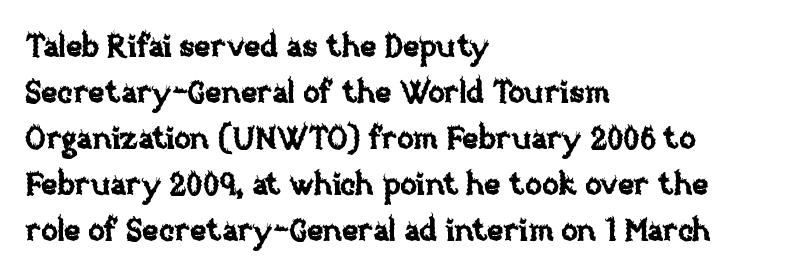
Q: Is the text italic (slanted)? A: No, it is upright.
Q: Is the text underlined? A: No.
Q: How is the paragraph aligned? A: Left-aligned.
Q: Is the spacing between letters normal or unusually wide? A: Normal.
Q: Is the spacing between lines tight, normal or loose? A: Normal.
Q: Width (condensed, normal, or wide)? A: Normal.
Q: Stroke contrast? A: Low.
Q: x-height? A: Large.
Q: Monospaced? A: No.
